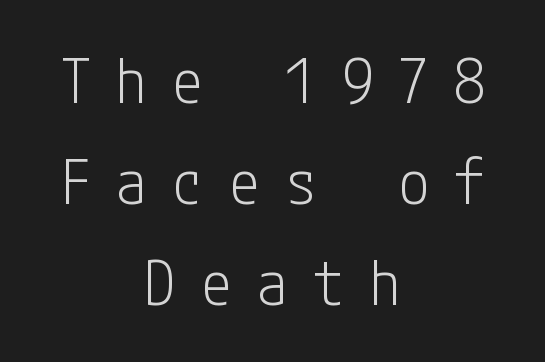
Q: Is the text bold? A: No.
Q: Is the text italic (slanted)? A: No, it is upright.
Q: Is the typeface a serif or a sans-serif typeface? A: Sans-serif.
Q: Is the text underlined? A: No.
Q: How is the paragraph aligned? A: Centered.
Q: Is the spacing between letters normal or unusually wide? A: Unusually wide.
Q: Is the spacing between lines tight, normal or loose? A: Normal.
Q: Width (condensed, normal, or wide)? A: Condensed.
Q: Stroke contrast? A: Low.
Q: x-height? A: Medium.
